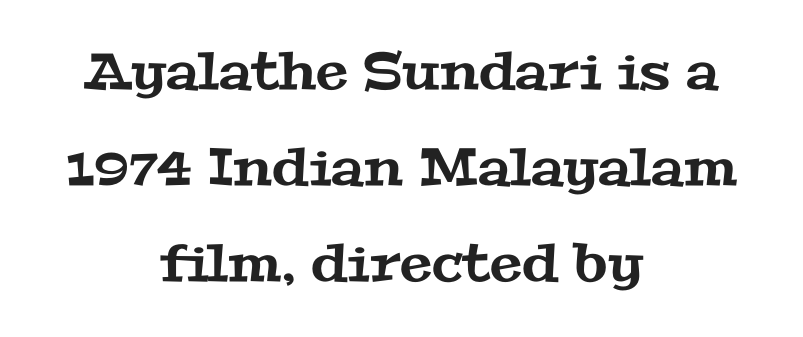
{"serif": "yes", "width": "wide", "stroke_contrast": "medium", "x_height": "medium", "monospaced": "no", "underline": "no", "align": "center", "line_spacing_ratio": 1.85, "letter_spacing": "normal", "letter_spacing_em": 0.0, "glyph_px": 52}
